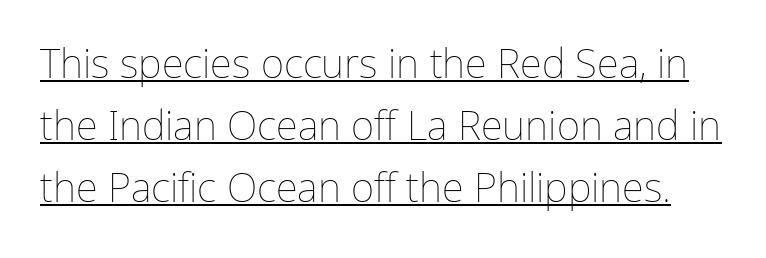
Q: Is the text bold? A: No.
Q: Is the text italic (slanted)? A: No, it is upright.
Q: Is the text underlined? A: Yes.
Q: Is the spacing between letters normal or unusually wide? A: Normal.
Q: Is the spacing between lines tight, normal or loose? A: Normal.
Q: Width (condensed, normal, or wide)? A: Normal.
Q: Stroke contrast? A: Low.
Q: x-height? A: Medium.
Q: Monospaced? A: No.
